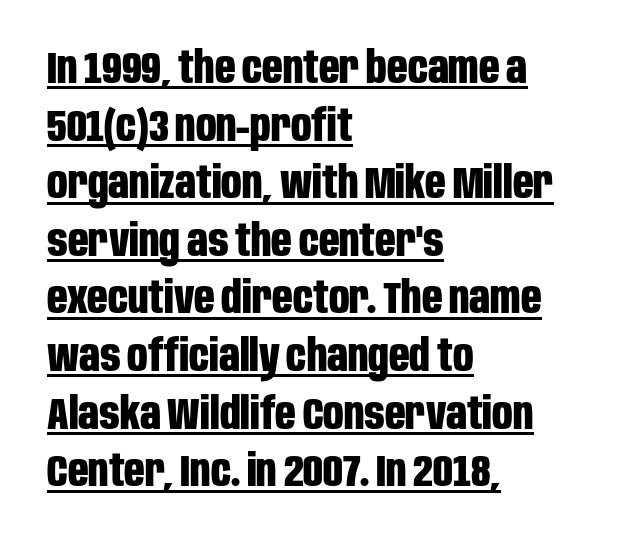
The letters stand upright; this is a roman face. Vertical spacing — default. Line starts are locked; line ends wander. Typographically, this falls in the sans-serif category. Caption: lettering with a line underneath. How are the letters spaced? Ordinarily, with no added tracking.
